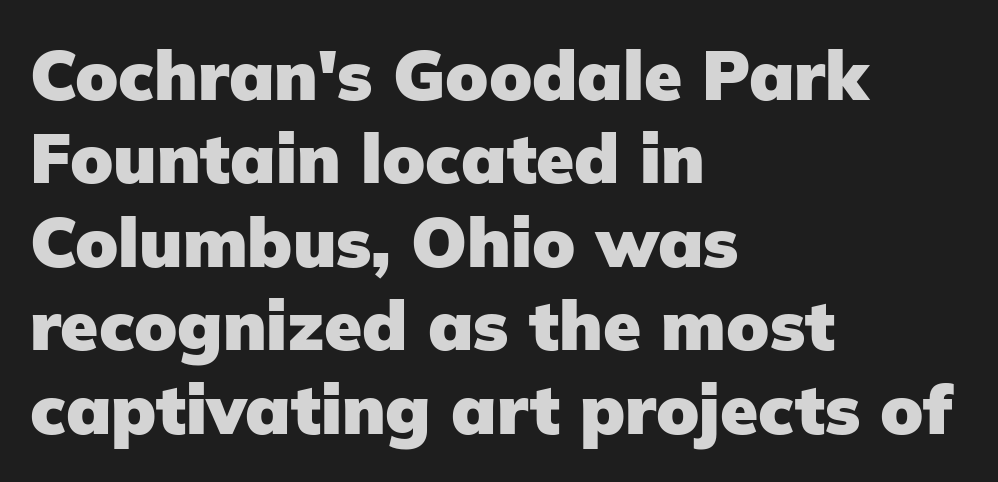
The image shows 69 px heavy sans-serif type, upright; set left-aligned, line spacing 1.21x, normal letter spacing, not underlined; low stroke contrast and a medium x-height.
